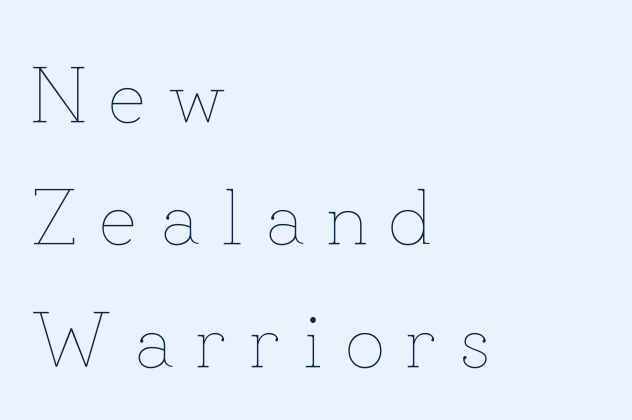
{"italic": "no", "bold": "no", "weight": "thin", "width": "normal", "stroke_contrast": "low", "x_height": "small", "monospaced": "no", "underline": "no", "align": "left", "line_spacing": "normal", "line_spacing_ratio": 1.55, "letter_spacing": "wide", "letter_spacing_em": 0.27, "glyph_px": 79}
